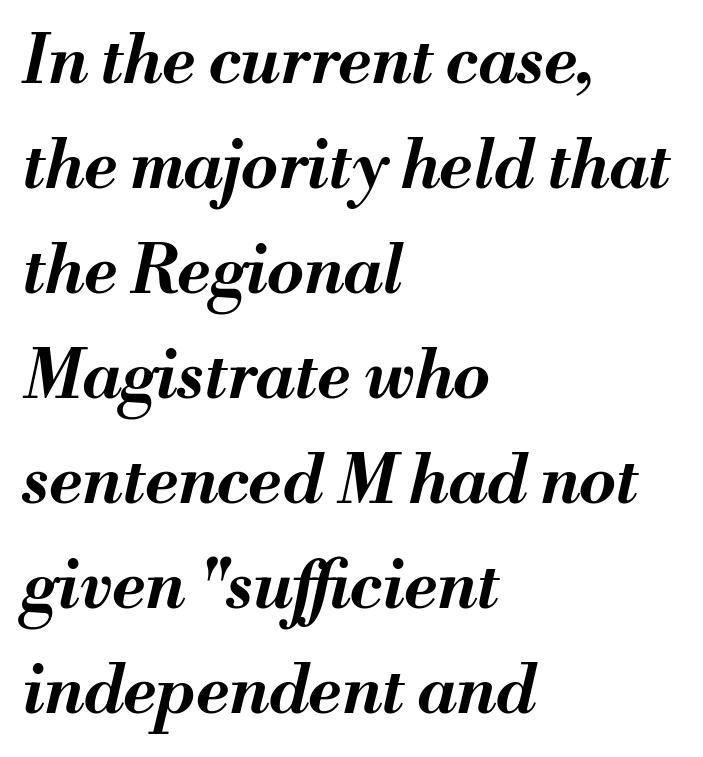
Q: Is the text bold? A: Yes.
Q: Is the text italic (slanted)? A: Yes, it leans right by about 13 degrees.
Q: Is the text underlined? A: No.
Q: How is the paragraph aligned? A: Left-aligned.
Q: Is the spacing between letters normal or unusually wide? A: Normal.
Q: Is the spacing between lines tight, normal or loose? A: Normal.
Q: Width (condensed, normal, or wide)? A: Normal.
Q: Stroke contrast? A: Medium.
Q: x-height? A: Small.
Q: Monospaced? A: No.
